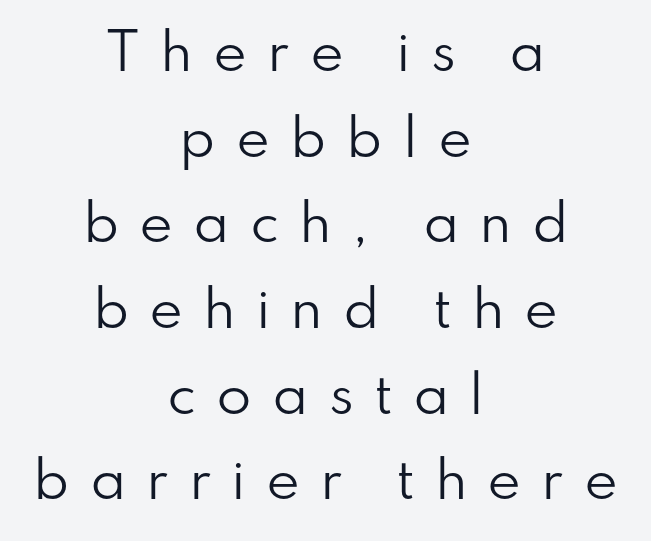
The characters are drawn with everyday or finer stroke widths. The type is letterspaced generously, with wide tracking. Does the leading feel generous? No, just average. Compared with a flush-left layout, this one balances lines on the center instead. Characters remain perfectly vertical along every line. Check the space under the baseline: it is left empty.
